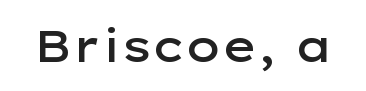
Q: Is the text bold? A: Semi-bold.
Q: Is the text italic (slanted)? A: No, it is upright.
Q: Is the typeface a serif or a sans-serif typeface? A: Sans-serif.
Q: Is the text underlined? A: No.
Q: Is the spacing between letters normal or unusually wide? A: Normal.
Q: Width (condensed, normal, or wide)? A: Wide.
Q: Stroke contrast? A: Low.
Q: x-height? A: Medium.
Q: Monospaced? A: No.
